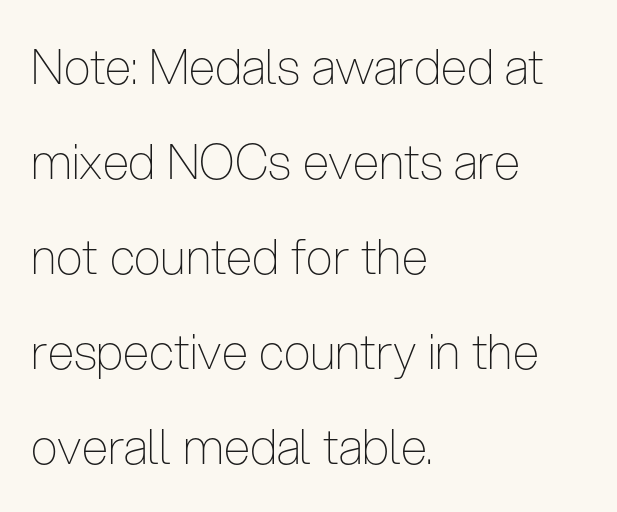
Here the glyphs are tracked normally, forming tight word shapes. The letters stand upright; this is a roman face. Regarding serifs, this sample does without them. The area under the type is left untouched. Loosely led — the rows are spread out. Each letter keeps its own natural width here, so spacing adapts to shape.
